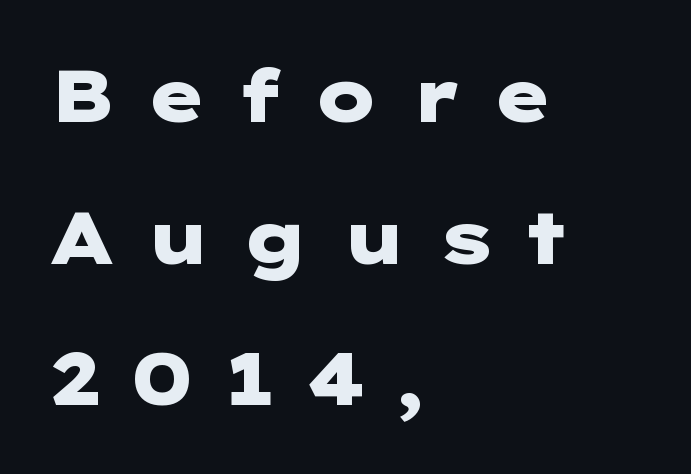
{"serif": "no", "italic": "no", "bold": "yes", "weight": "heavy", "width": "wide", "stroke_contrast": "low", "x_height": "medium", "underline": "no", "align": "left", "line_spacing": "loose", "line_spacing_ratio": 1.94, "letter_spacing": "wide", "letter_spacing_em": 0.4, "glyph_px": 73}
